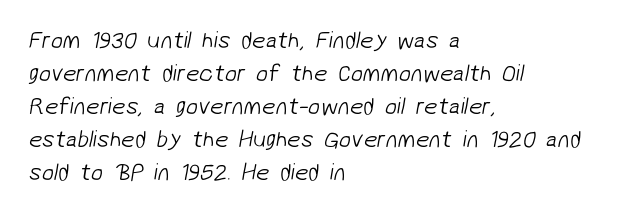
{"bold": "no", "underline": "no", "align": "left", "line_spacing": "normal", "line_spacing_ratio": 1.38, "letter_spacing": "normal", "letter_spacing_em": 0.0, "glyph_px": 24}
